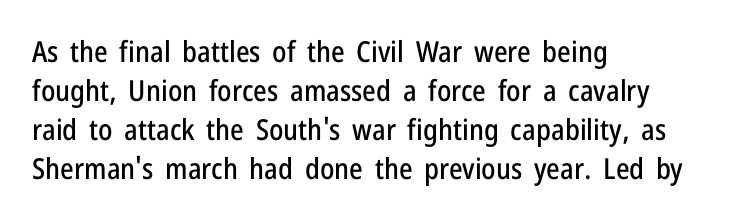
Anything drawn beneath the words? Only blank space. Honestly, the letter spacing is just normal — you wouldn't notice it. The letters advance in unequal steps, a hallmark of proportional type. Rows of type keep a routine distance in the vertical direction.
